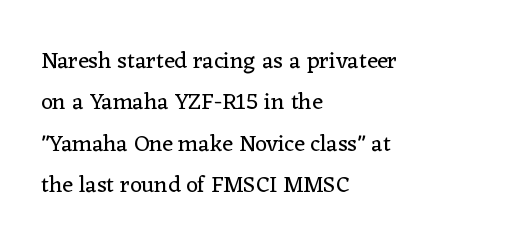
The rendering keeps characters at their native spacing. The lettering holds an erect, upright posture throughout. A light-to-regular cut is what we see here. Casual observation: everything's shoved over to the left. The space directly below the letters is spotless.
